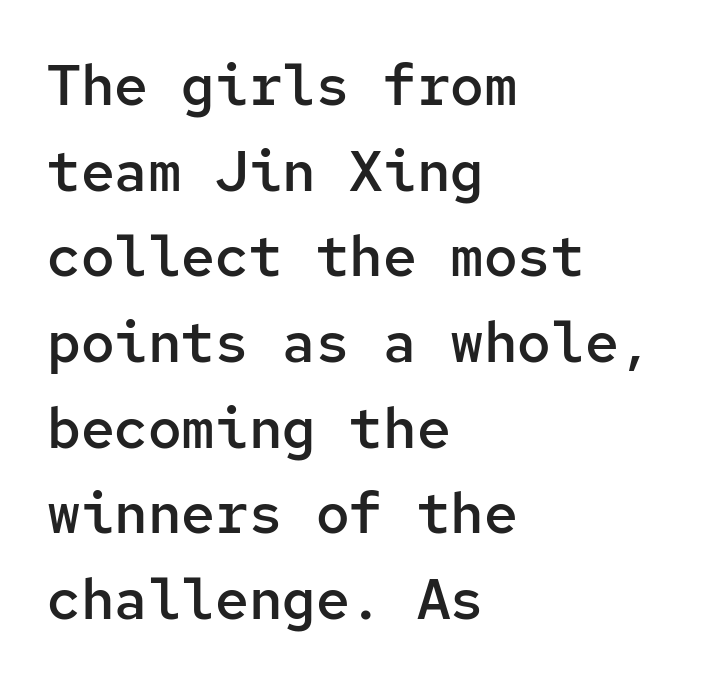
The type is set solid horizontally, with unmodified tracking. Does the type have serifs? No, each stem ends abruptly. The characters look somewhat weighty, a semibold short of true bold. Teacher's note: observe the even left margin — that is flush-left alignment. The rendering uses a moderate line-height, typical for paragraphs. Descender tails drop into unmarked territory.
